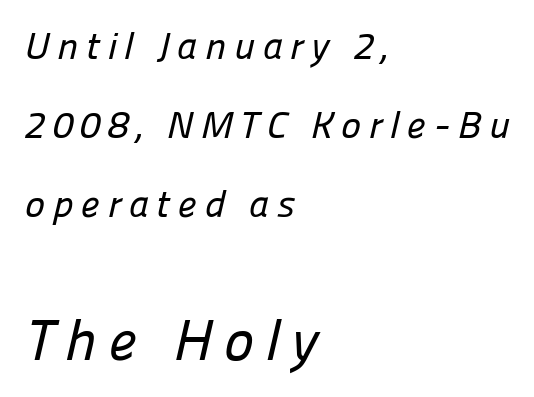
Q: Is the typeface a serif or a sans-serif typeface? A: Sans-serif.
Q: Is the text underlined? A: No.
Q: How is the paragraph aligned? A: Left-aligned.
Q: Is the spacing between letters normal or unusually wide? A: Unusually wide.
Q: Is the spacing between lines tight, normal or loose? A: Loose.
Q: Which block of text is set in a larger size, the first (top) or the second (bottom)? A: The second (bottom) one.
Q: Width (condensed, normal, or wide)? A: Normal.
Q: Stroke contrast? A: Low.
Q: x-height? A: Medium.
Q: Monospaced? A: No.
